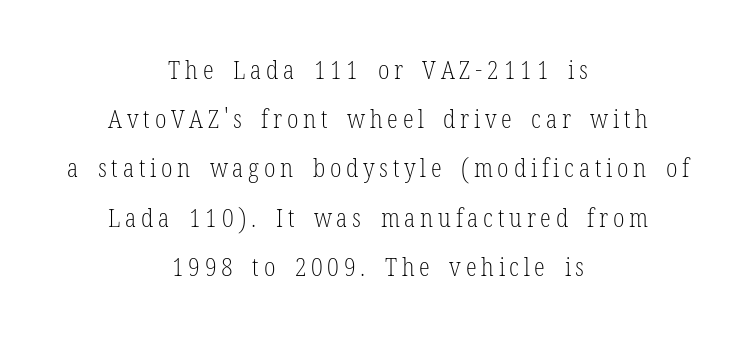
{"italic": "no", "bold": "no", "underline": "no", "align": "center", "line_spacing": "loose", "line_spacing_ratio": 1.97, "glyph_px": 25}
